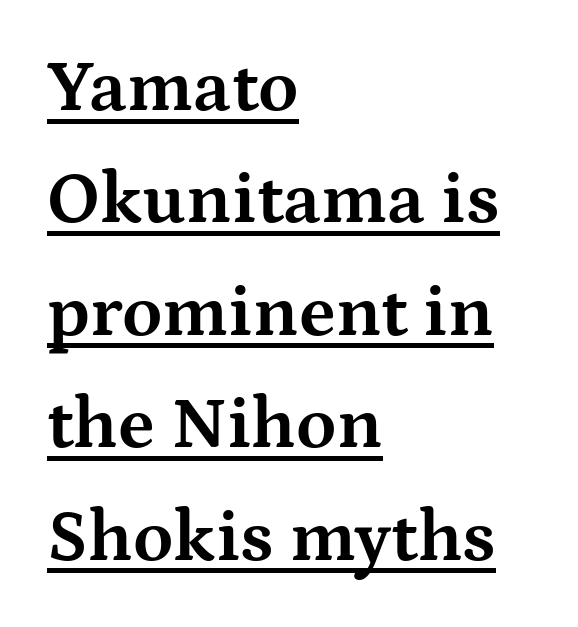
The passage shown is underscored from start to finish. The horizontal fit of the characters is conventional and even. The rows are spaced the way most documents space them. Which margin do the lines hug? The left one — the right edge is uneven. Tall strokes in this sample are plumb rather than angled.
